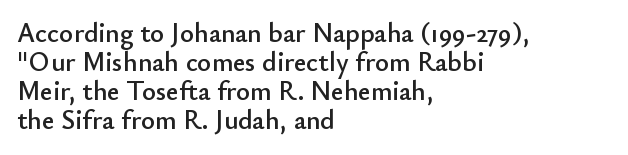
{"italic": "no", "underline": "no", "align": "left", "line_spacing": "tight", "line_spacing_ratio": 1.08, "letter_spacing": "normal", "letter_spacing_em": 0.0, "glyph_px": 27}
